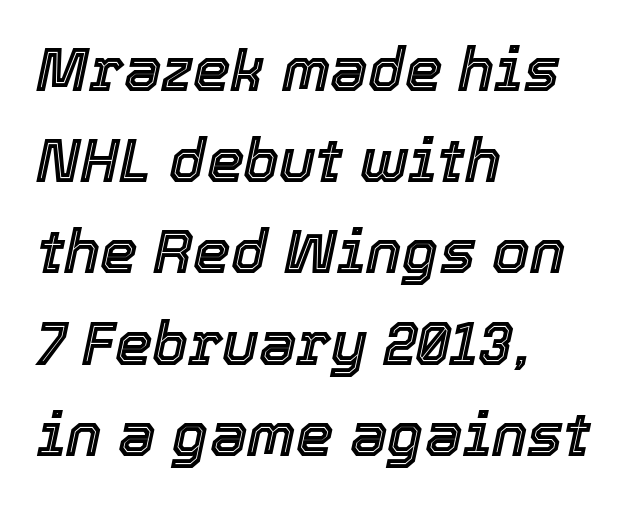
If you measured baseline to baseline, you'd find a middling distance. The compositor pushed each line to the left boundary. If you drew a line through each stem, it would be angled. This sample has the flowing, uneven cadence of proportional lettering. Beneath every word, the page is bare. The face used here is rendered with its standard letterfit.
